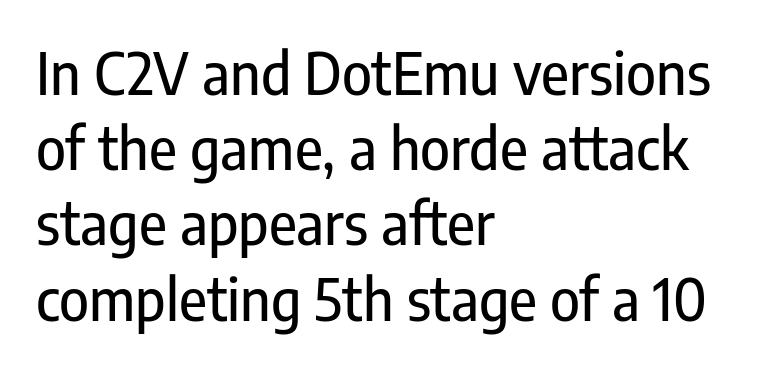
{"serif": "no", "italic": "no", "width": "condensed", "stroke_contrast": "low", "x_height": "medium", "monospaced": "no", "underline": "no", "align": "left", "line_spacing": "normal", "line_spacing_ratio": 1.32, "letter_spacing": "normal", "letter_spacing_em": 0.0, "glyph_px": 57}
